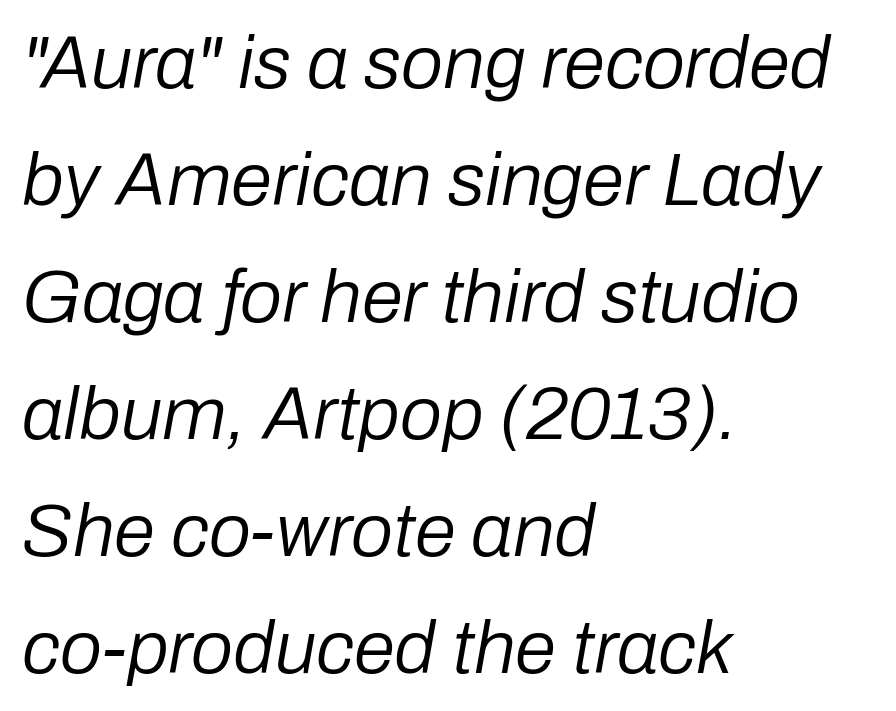
{"italic": "yes", "lean": "right", "slant_degrees": 10, "bold": "no", "weight": "regular", "width": "normal", "stroke_contrast": "low", "x_height": "medium", "monospaced": "no", "underline": "no", "align": "left", "line_spacing": "normal", "line_spacing_ratio": 1.56, "letter_spacing": "normal", "letter_spacing_em": 0.0, "glyph_px": 75}
